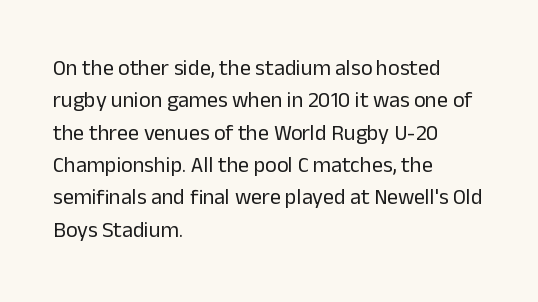
{"italic": "no", "bold": "no", "underline": "no", "align": "left", "line_spacing": "normal", "line_spacing_ratio": 1.47, "letter_spacing": "normal", "letter_spacing_em": 0.0, "glyph_px": 22}
